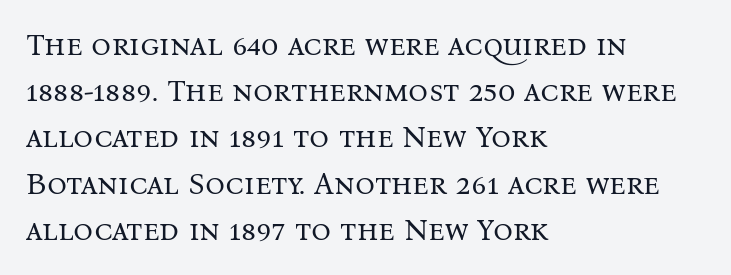
Q: Is the text bold? A: No.
Q: Is the text italic (slanted)? A: No, it is upright.
Q: Is the typeface a serif or a sans-serif typeface? A: Serif.
Q: Is the text underlined? A: No.
Q: How is the paragraph aligned? A: Left-aligned.
Q: Is the spacing between letters normal or unusually wide? A: Normal.
Q: Is the spacing between lines tight, normal or loose? A: Normal.
Q: Width (condensed, normal, or wide)? A: Normal.
Q: Stroke contrast? A: Medium.
Q: x-height? A: Medium.
Q: Monospaced? A: No.
